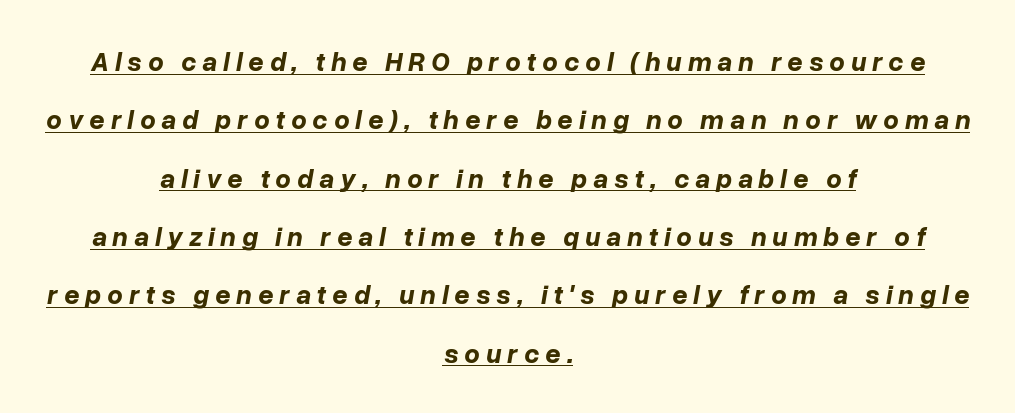
{"italic": "yes", "lean": "right", "slant_degrees": 10, "bold": "yes", "underline": "yes", "align": "center", "line_spacing": "loose", "line_spacing_ratio": 2.16, "letter_spacing": "wide", "letter_spacing_em": 0.22, "glyph_px": 27}
